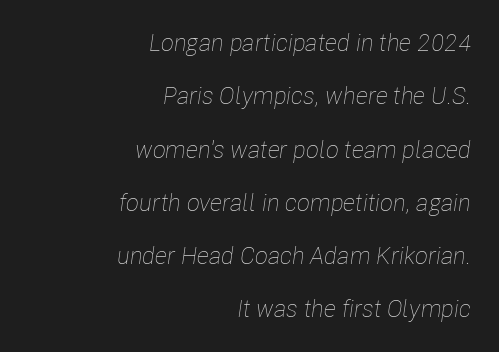
The image shows 24 px text type, italic (leaning right); set right-aligned, loose line spacing (2.22x), normal letter spacing, not underlined.
